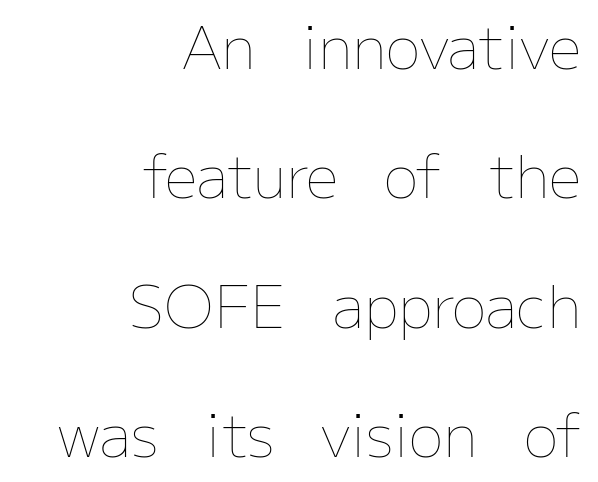
The rag falls on the left side of this text block. The rendering keeps characters at their native spacing. Vertical spacing — loose. This rendering features lettering with no underline. Posture: vertical.
